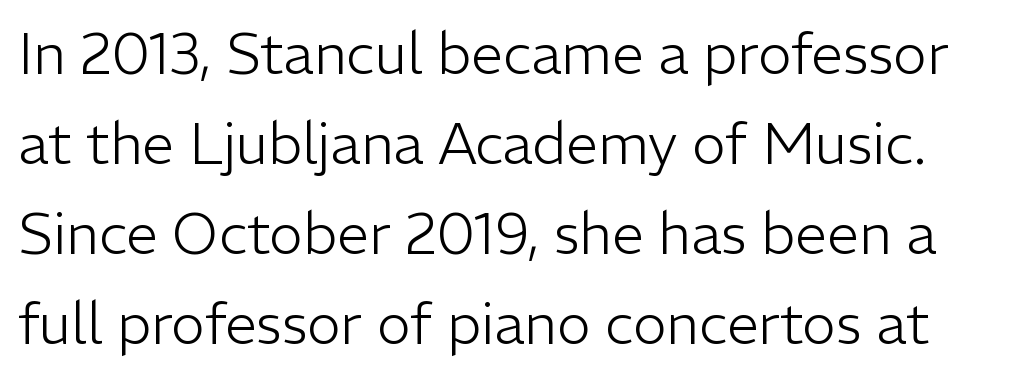
Q: Is the text bold? A: No.
Q: Is the text italic (slanted)? A: No, it is upright.
Q: Is the typeface a serif or a sans-serif typeface? A: Sans-serif.
Q: Is the text underlined? A: No.
Q: Is the spacing between letters normal or unusually wide? A: Normal.
Q: Is the spacing between lines tight, normal or loose? A: Normal.
Q: Width (condensed, normal, or wide)? A: Normal.
Q: Stroke contrast? A: Low.
Q: x-height? A: Medium.
Q: Monospaced? A: No.
